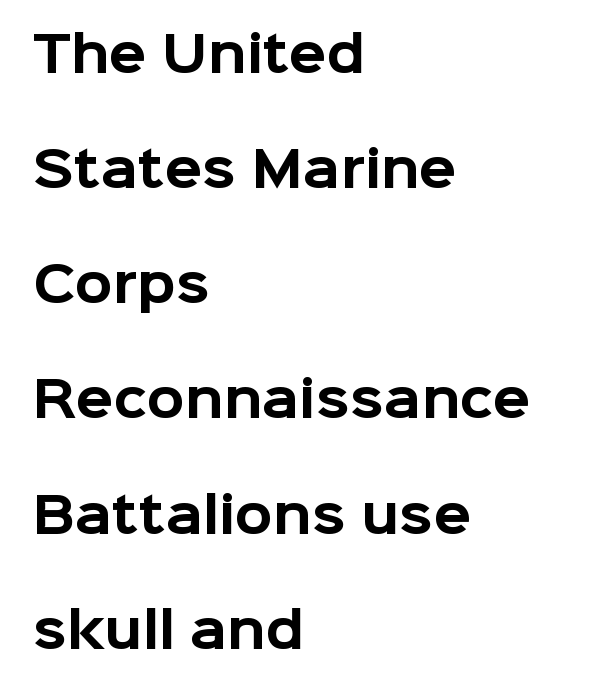
The image shows 49 px bold sans-serif type, upright; set left-aligned, loose line spacing (2.35x), normal letter spacing, not underlined; low stroke contrast and a medium x-height.
